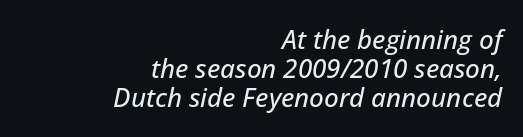
Vertically, the passage feels compressed, each row crowding the next. The rendering anchors every line to the right-hand side. The rendering keeps characters at their native spacing. Emphasis-style slanted type is in use. Type without underlining.
